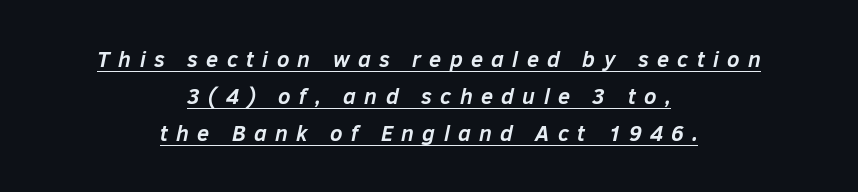
On the weight axis this lands at bold, roughly 700. Is there much room between lines? A standard amount, neither cramped nor airy. The rendering positions every line midway between the sides. Tracking here is generous; glyphs stand well apart from one another.
